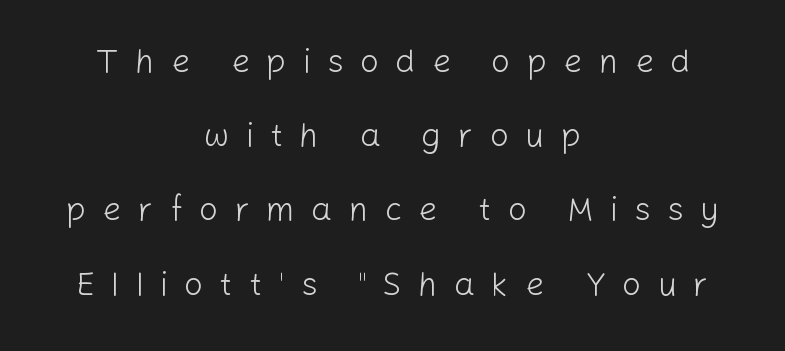
The image shows 33 px light sans-serif type, upright; set centered, loose line spacing (2.25x), unusually wide letter spacing (+0.5 em), not underlined; low stroke contrast and a medium x-height.
